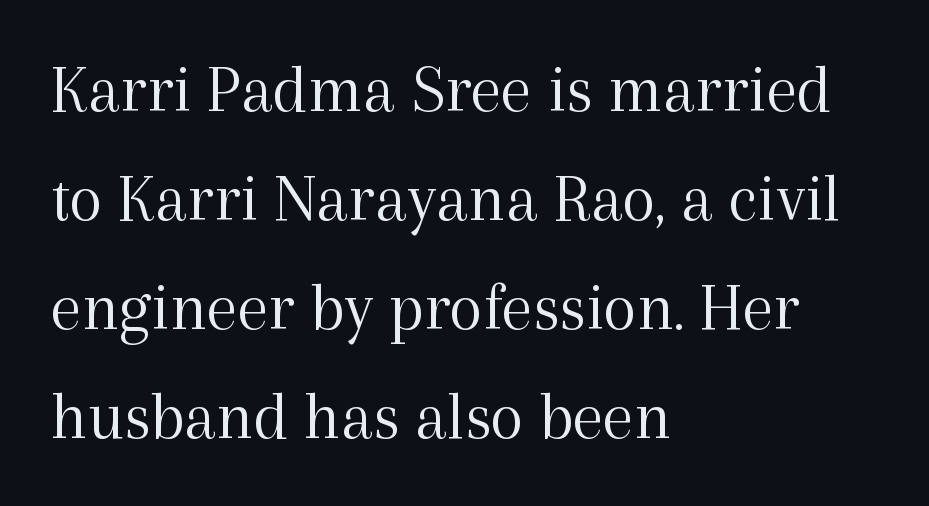
Q: Is the text bold? A: No.
Q: Is the text italic (slanted)? A: No, it is upright.
Q: Is the typeface a serif or a sans-serif typeface? A: Serif.
Q: Is the text underlined? A: No.
Q: How is the paragraph aligned? A: Left-aligned.
Q: Is the spacing between letters normal or unusually wide? A: Normal.
Q: Is the spacing between lines tight, normal or loose? A: Normal.
Q: Width (condensed, normal, or wide)? A: Normal.
Q: x-height? A: Medium.
Q: Monospaced? A: No.
